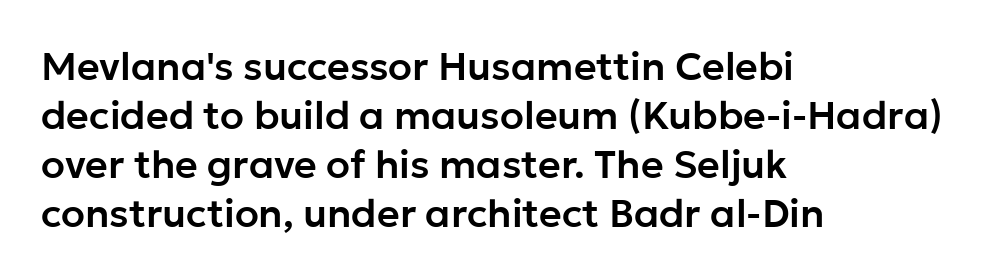
You could call the tracking neutral — neither tight nor loose. The area under the type is left untouched. Do the characters align in a grid? No, the font is proportional. In terms of letterform style, serifs are entirely absent. Left-aligned paragraph, ragged on the right.
